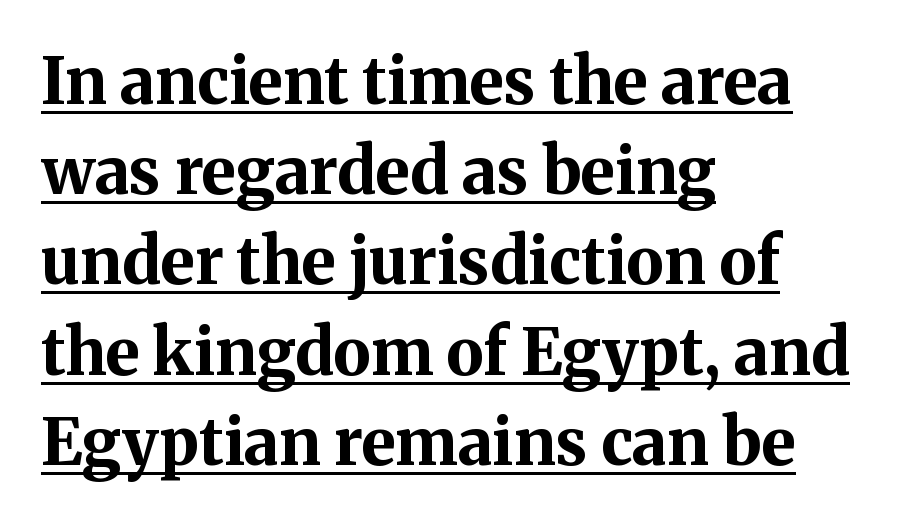
The image shows 64 px bold serif type, upright; set left-aligned, normal line spacing (1.41x), normal letter spacing, underlined; medium stroke contrast and a medium x-height.
